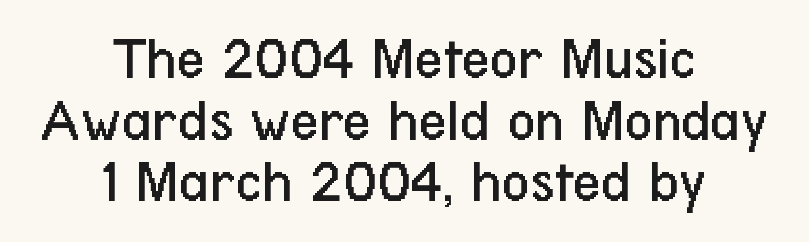
The image shows 61 px regular-weight, condensed sans-serif type, upright; set centered, tight line spacing (1.01x), normal letter spacing, not underlined; low stroke contrast and a medium x-height.
